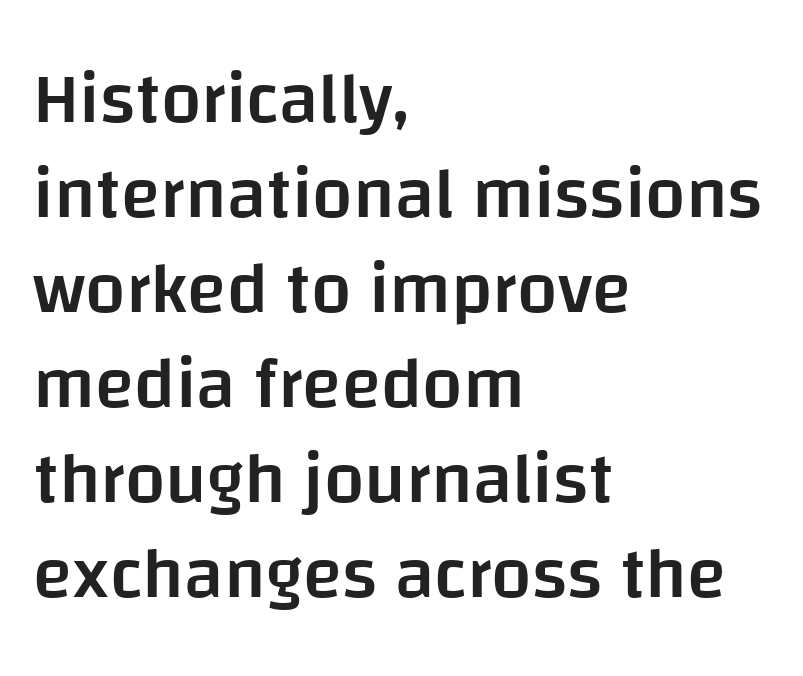
{"serif": "no", "italic": "no", "bold": "semi", "weight": "semibold", "width": "normal", "stroke_contrast": "low", "x_height": "large", "monospaced": "no", "underline": "no", "align": "left", "line_spacing": "normal", "line_spacing_ratio": 1.32, "letter_spacing": "normal", "letter_spacing_em": 0.0, "glyph_px": 72}
